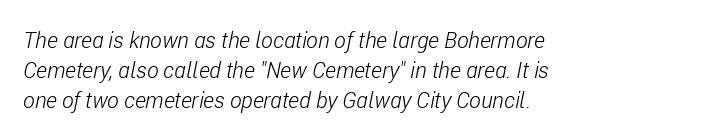
Q: Is the text bold? A: No.
Q: Is the text italic (slanted)? A: Yes, it leans right by about 11 degrees.
Q: Is the text underlined? A: No.
Q: How is the paragraph aligned? A: Left-aligned.
Q: Is the spacing between letters normal or unusually wide? A: Normal.
Q: Is the spacing between lines tight, normal or loose? A: Normal.
